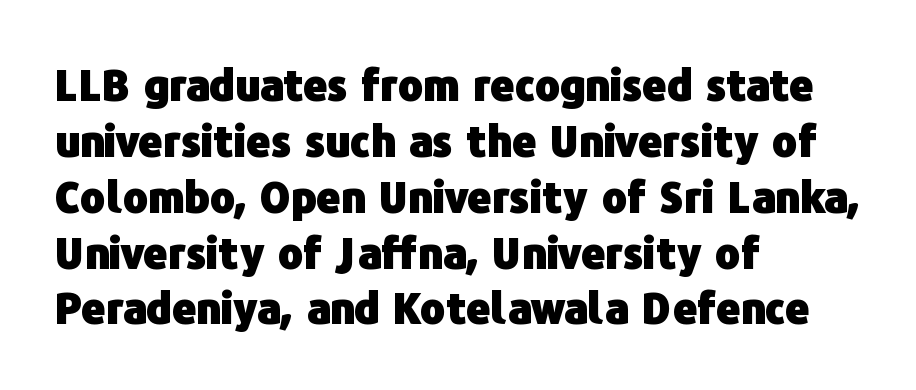
The image shows 42 px heavy sans-serif type, upright; set left-aligned, normal line spacing (1.33x), normal letter spacing, not underlined; low stroke contrast and a medium x-height.
